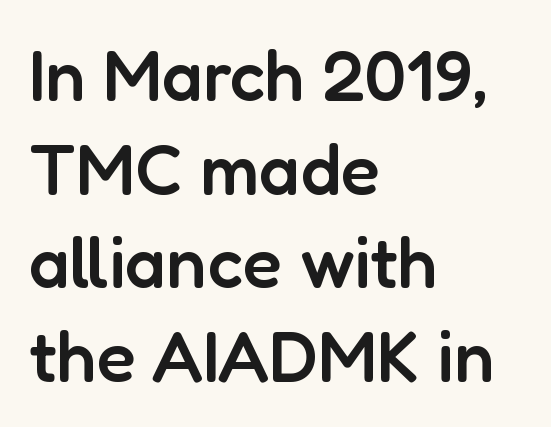
{"serif": "no", "italic": "no", "bold": "semi", "weight": "semibold", "width": "normal", "stroke_contrast": "low", "x_height": "medium", "monospaced": "no", "underline": "no", "align": "left", "line_spacing": "normal", "line_spacing_ratio": 1.3, "letter_spacing": "normal", "letter_spacing_em": 0.0, "glyph_px": 72}
